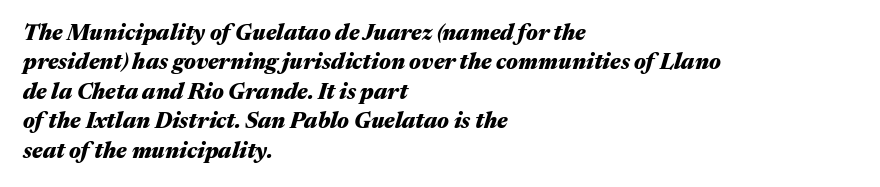
Q: Is the text bold? A: Yes.
Q: Is the text italic (slanted)? A: Yes, it leans right by about 17 degrees.
Q: Is the text underlined? A: No.
Q: How is the paragraph aligned? A: Left-aligned.
Q: Is the spacing between letters normal or unusually wide? A: Normal.
Q: Is the spacing between lines tight, normal or loose? A: Normal.
